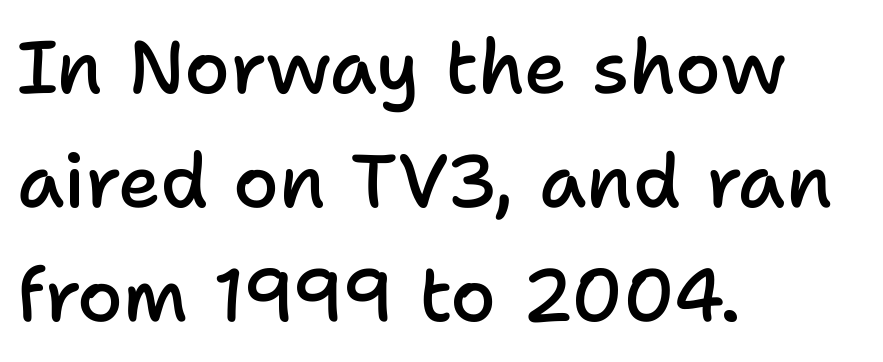
{"serif": "no", "italic": "no", "bold": "semi", "weight": "semibold", "width": "normal", "stroke_contrast": "low", "x_height": "medium", "monospaced": "no", "underline": "no", "align": "left", "line_spacing": "normal", "line_spacing_ratio": 1.54, "letter_spacing": "normal", "letter_spacing_em": 0.0, "glyph_px": 74}
